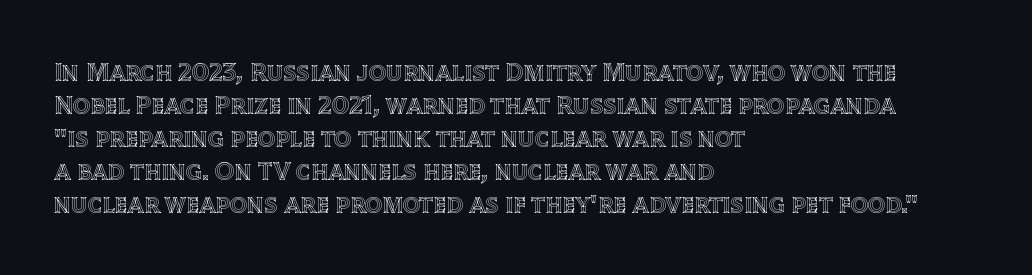
Q: Is the text italic (slanted)? A: No, it is upright.
Q: Is the text underlined? A: No.
Q: How is the paragraph aligned? A: Left-aligned.
Q: Is the spacing between letters normal or unusually wide? A: Normal.
